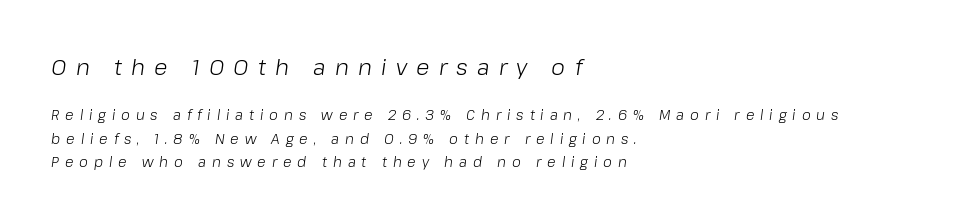
Q: Is the text bold? A: No.
Q: Is the text italic (slanted)? A: Yes, it leans right by about 8 degrees.
Q: Is the text underlined? A: No.
Q: How is the paragraph aligned? A: Left-aligned.
Q: Is the spacing between letters normal or unusually wide? A: Unusually wide.
Q: Is the spacing between lines tight, normal or loose? A: Normal.
Q: Which block of text is set in a larger size, the first (top) or the second (bottom)? A: The first (top) one.
